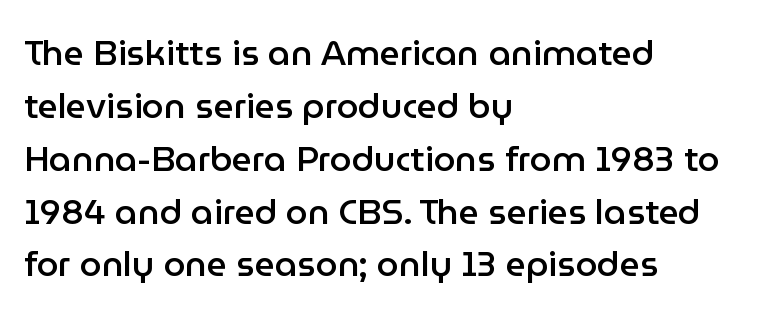
The image shows 35 px semibold sans-serif type, upright; set left-aligned, normal line spacing (1.51x), normal letter spacing, not underlined; low stroke contrast and a medium x-height.
